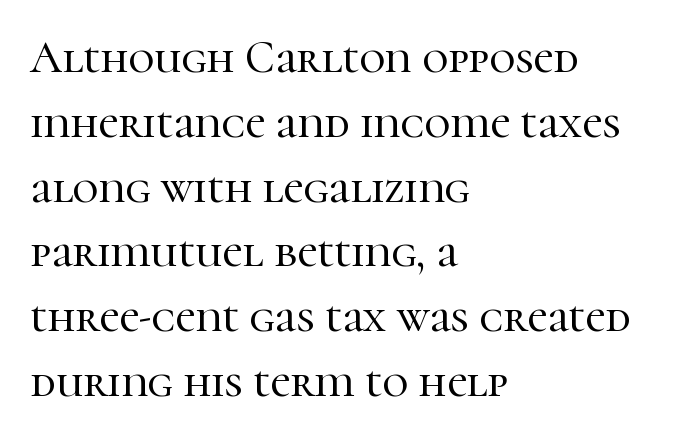
Q: Is the text italic (slanted)? A: No, it is upright.
Q: Is the typeface a serif or a sans-serif typeface? A: Serif.
Q: Is the text underlined? A: No.
Q: How is the paragraph aligned? A: Left-aligned.
Q: Is the spacing between letters normal or unusually wide? A: Normal.
Q: Is the spacing between lines tight, normal or loose? A: Normal.
Q: Width (condensed, normal, or wide)? A: Normal.
Q: Stroke contrast? A: High.
Q: x-height? A: Medium.
Q: Monospaced? A: No.
